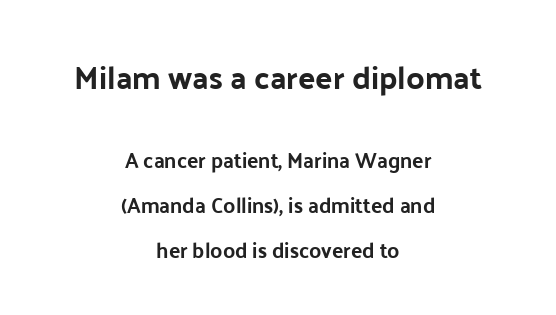
Ascenders rise straight up at ninety degrees. The rendering uses a large line-height, opening up the rows. Here the designer chose a conventional face with non-uniform glyph widths. The letterforms sit shoulder to shoulder at normal distance. The text was rendered using a sans face with plain stroke endings.
